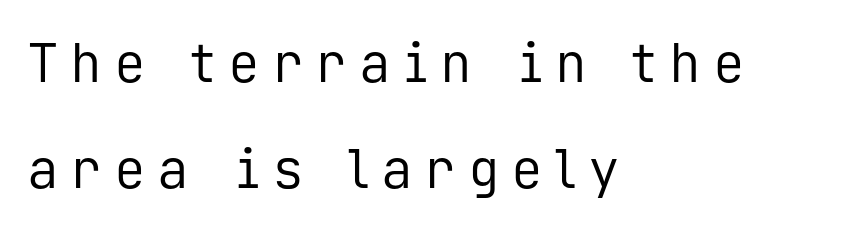
The image shows 53 px regular-weight sans-serif type, upright, monospaced; set left-aligned, loose line spacing (2.0x), unusually wide letter spacing (+0.22 em), not underlined; low stroke contrast and a medium x-height.
